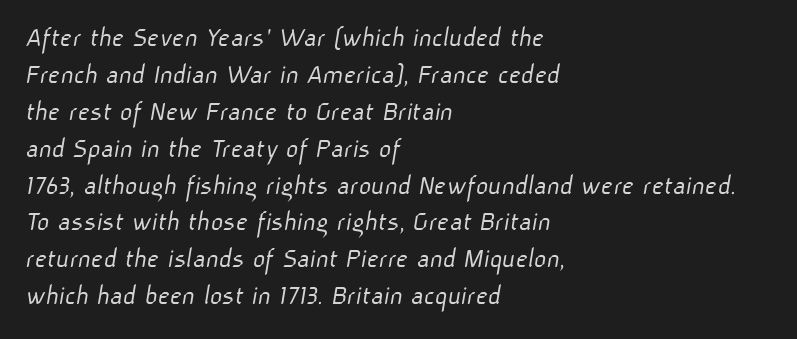
{"serif": "no", "bold": "no", "weight": "light", "width": "normal", "stroke_contrast": "low", "x_height": "medium", "monospaced": "no", "underline": "no", "align": "left", "line_spacing_ratio": 1.23, "letter_spacing": "normal", "letter_spacing_em": 0.0, "glyph_px": 30}
